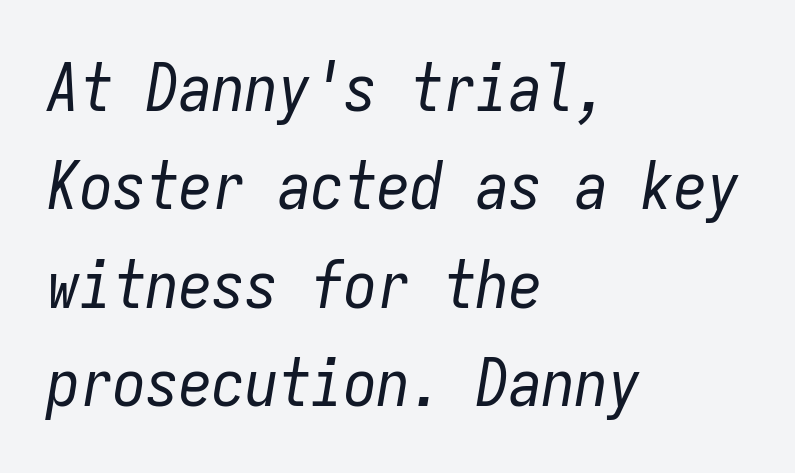
Stroke mass is kept to a normal reading level or below. Check the space under the baseline: it is left empty. These lines are set flush left with a ragged right edge. No extra tracking has been applied to these lines. What's the leading like? Ordinary, nothing unusual.
